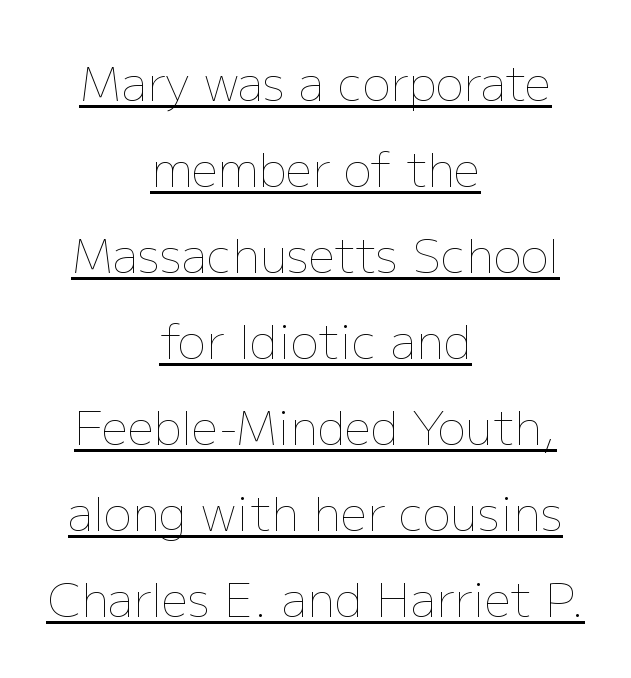
The rendering uses natural spacing where letterforms have individual widths. If you folded the block vertically in half, each line would mirror itself in length. Check the space under the baseline: a stroke is drawn there. A typesetter would mark this as roman, not italic. Counters stay open thanks to moderate or lighter strokes.
